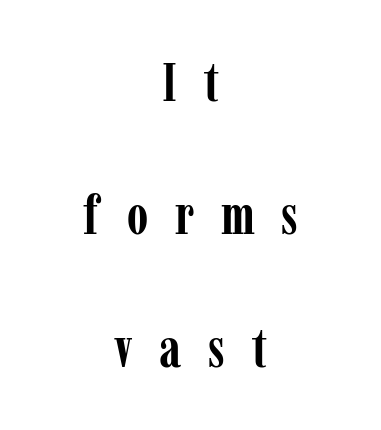
The image shows 55 px semibold, condensed serif type, upright; set centered, loose line spacing (2.42x), unusually wide letter spacing (+0.49 em), not underlined; low stroke contrast and a medium x-height.
